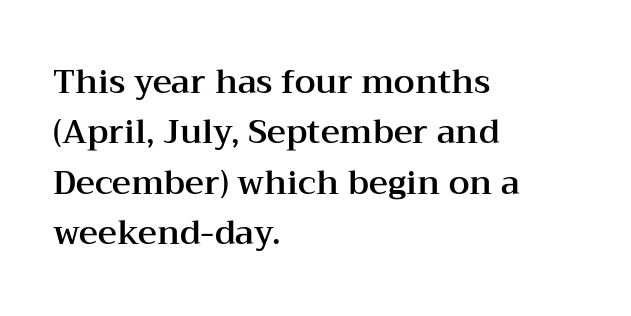
{"serif": "yes", "italic": "no", "width": "wide", "stroke_contrast": "medium", "x_height": "medium", "monospaced": "no", "underline": "no", "align": "left", "line_spacing": "normal", "line_spacing_ratio": 1.53, "letter_spacing": "normal", "letter_spacing_em": 0.0, "glyph_px": 33}
